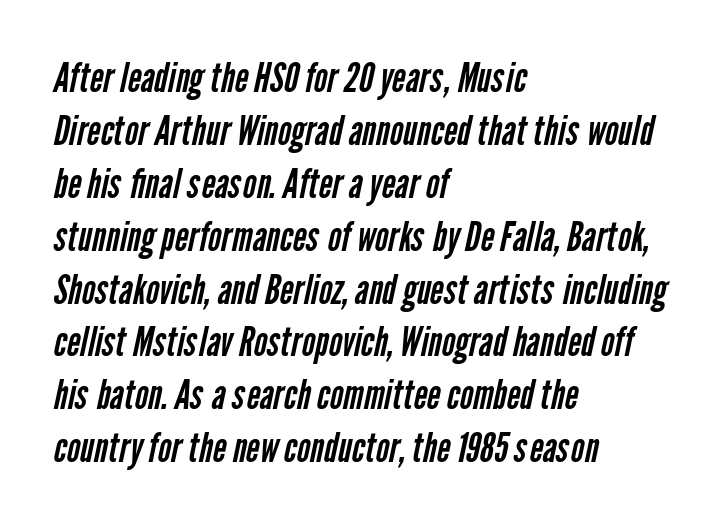
Q: Is the text bold? A: No.
Q: Is the typeface a serif or a sans-serif typeface? A: Sans-serif.
Q: Is the text underlined? A: No.
Q: How is the paragraph aligned? A: Left-aligned.
Q: Is the spacing between letters normal or unusually wide? A: Normal.
Q: Is the spacing between lines tight, normal or loose? A: Normal.
Q: Width (condensed, normal, or wide)? A: Condensed.
Q: Stroke contrast? A: Low.
Q: x-height? A: Medium.
Q: Monospaced? A: No.
